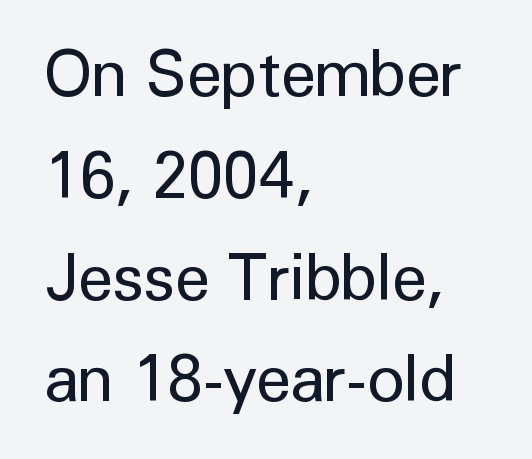
The image shows 64 px regular-weight sans-serif type, upright; set left-aligned, normal line spacing (1.59x), normal letter spacing, not underlined; low stroke contrast and a medium x-height.
